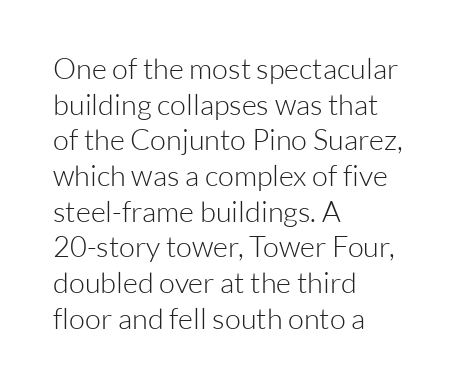
The image shows 29 px light sans-serif type, upright; set left-aligned, line spacing 1.23x, normal letter spacing, not underlined; low stroke contrast and a medium x-height.
